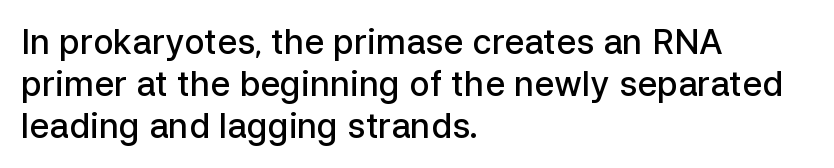
The image shows 34 px semibold sans-serif type, upright; set left-aligned, line spacing 1.23x, normal letter spacing, not underlined; low stroke contrast and a medium x-height.
